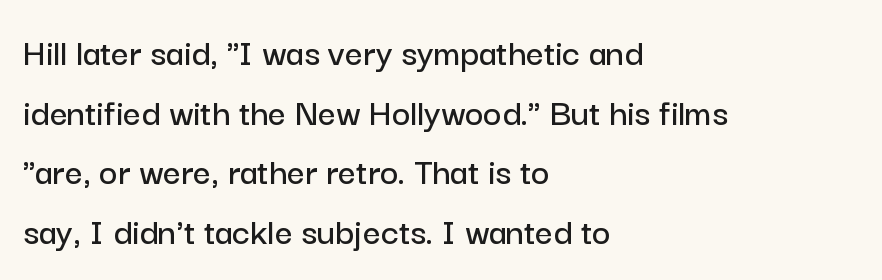
Proportional: the letters do not fall into vertical columns. Do the letters lean? They stand straight. Typeset ragged right — the left edge is the straight one. This is sans-serif lettering, the kind often seen on screens and signage. Each row of text sits above clean, open space. Observe the ordinary spacing: letters are neighbours, not strangers.
